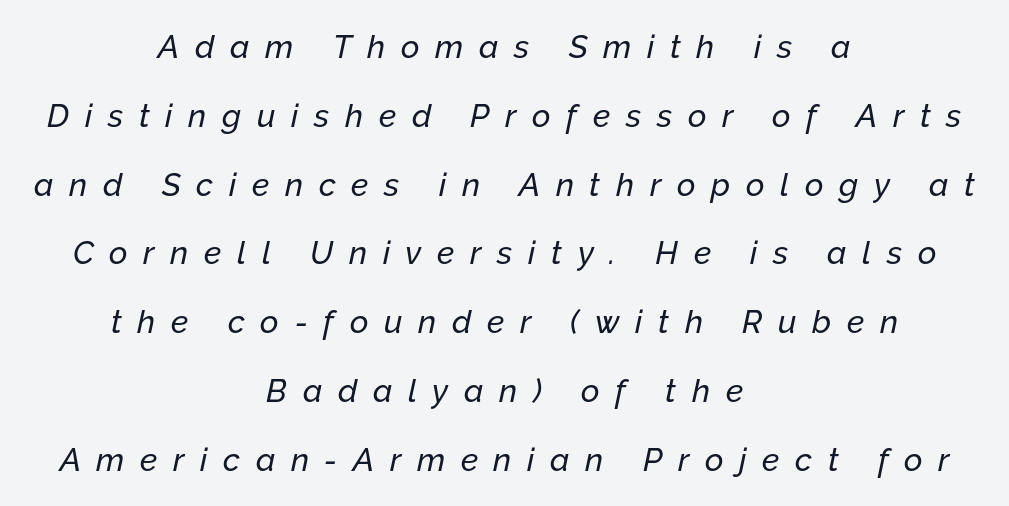
The image shows 32 px text type, italic (leaning right); set centered, loose line spacing (2.15x), unusually wide letter spacing (+0.49 em), not underlined; low stroke contrast and a medium x-height.
